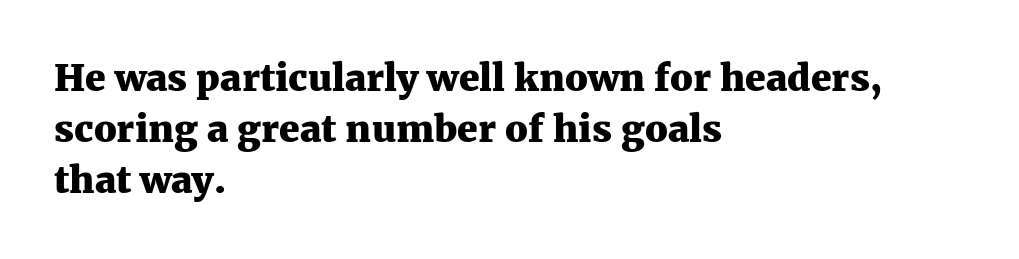
{"serif": "yes", "italic": "no", "bold": "yes", "weight": "heavy", "width": "normal", "stroke_contrast": "medium", "x_height": "medium", "monospaced": "no", "underline": "no", "align": "left", "line_spacing": "normal", "line_spacing_ratio": 1.38, "letter_spacing": "normal", "letter_spacing_em": 0.0, "glyph_px": 37}
